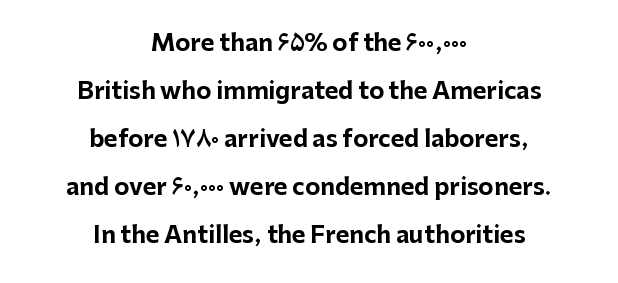
Unmarked baselines from the first word to the last. If you measured baseline to baseline, you'd find a long distance. The passage shown is emphatically bold. Typeset on center — no edge is straight.
